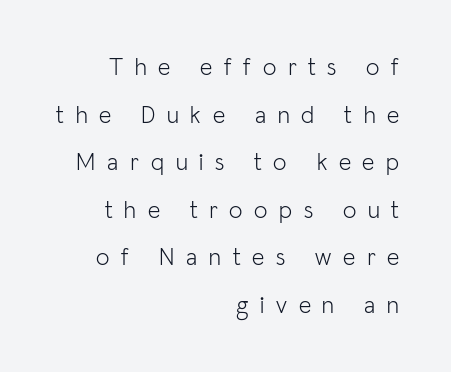
The words here are not underlined. You could fit nearly another row in the gap between these rows. Students, note that the glyphs here are deliberately spaced far apart. When letters stand straight like this, we call the style roman or upright.
